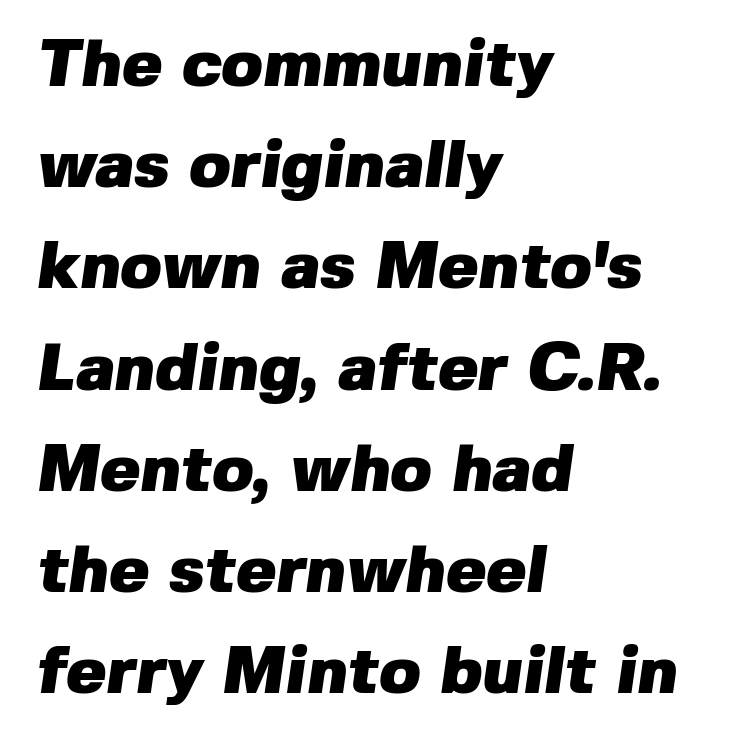
Q: Is the text bold? A: Yes.
Q: Is the typeface a serif or a sans-serif typeface? A: Sans-serif.
Q: Is the text underlined? A: No.
Q: How is the paragraph aligned? A: Left-aligned.
Q: Is the spacing between letters normal or unusually wide? A: Normal.
Q: Is the spacing between lines tight, normal or loose? A: Normal.
Q: Width (condensed, normal, or wide)? A: Normal.
Q: Stroke contrast? A: Low.
Q: x-height? A: Medium.
Q: Monospaced? A: No.
